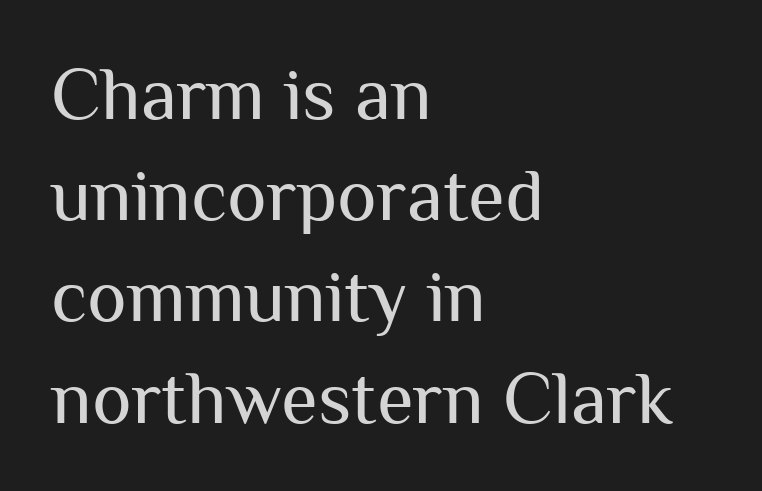
Q: Is the text bold? A: No.
Q: Is the text italic (slanted)? A: No, it is upright.
Q: Is the typeface a serif or a sans-serif typeface? A: Sans-serif.
Q: Is the text underlined? A: No.
Q: How is the paragraph aligned? A: Left-aligned.
Q: Is the spacing between letters normal or unusually wide? A: Normal.
Q: Is the spacing between lines tight, normal or loose? A: Normal.
Q: Width (condensed, normal, or wide)? A: Normal.
Q: Stroke contrast? A: Medium.
Q: x-height? A: Medium.
Q: Monospaced? A: No.
